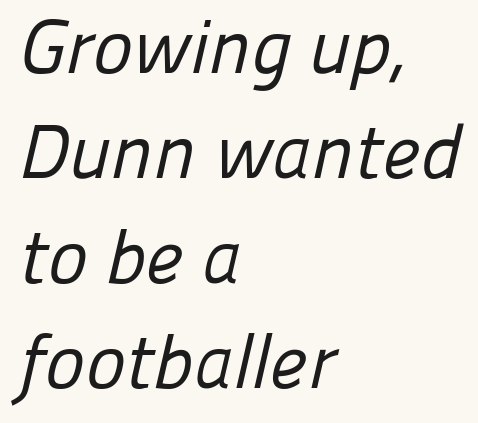
Q: Is the text bold? A: No.
Q: Is the typeface a serif or a sans-serif typeface? A: Sans-serif.
Q: Is the text underlined? A: No.
Q: How is the paragraph aligned? A: Left-aligned.
Q: Is the spacing between letters normal or unusually wide? A: Normal.
Q: Is the spacing between lines tight, normal or loose? A: Normal.
Q: Width (condensed, normal, or wide)? A: Normal.
Q: Stroke contrast? A: Low.
Q: x-height? A: Medium.
Q: Monospaced? A: No.
